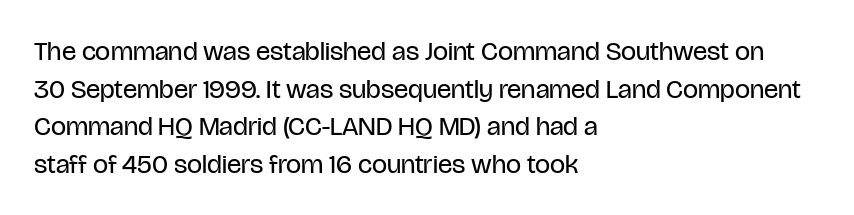
Notice how the stems are strictly vertical — no italics here. A bare baseline throughout the passage. Inter-character spacing is left at the font's built-in metrics. Vertical spacing — default. The ragged edge is on the right, which tells us the setting is flush left. The font sits on the lighter half of the weight spectrum, regular included.
